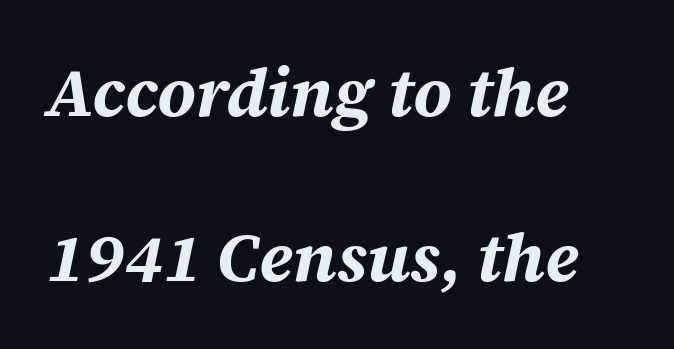
A typesetter would call this proportional, since set widths differ per character. Loosely led — the rows are spread out. How are the letters spaced? Ordinarily, with no added tracking. These lines are set flush left with a ragged right edge.
